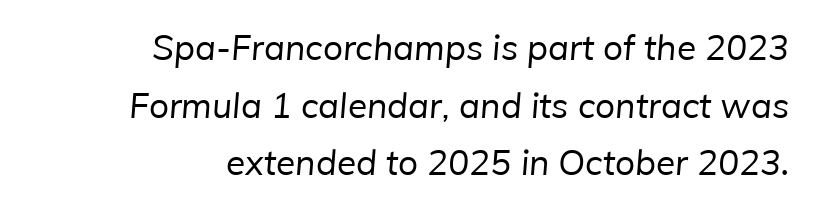
Q: Is the text bold? A: No.
Q: Is the typeface a serif or a sans-serif typeface? A: Sans-serif.
Q: Is the text underlined? A: No.
Q: How is the paragraph aligned? A: Right-aligned.
Q: Is the spacing between letters normal or unusually wide? A: Normal.
Q: Is the spacing between lines tight, normal or loose? A: Normal.
Q: Width (condensed, normal, or wide)? A: Normal.
Q: Stroke contrast? A: Low.
Q: x-height? A: Medium.
Q: Monospaced? A: No.
